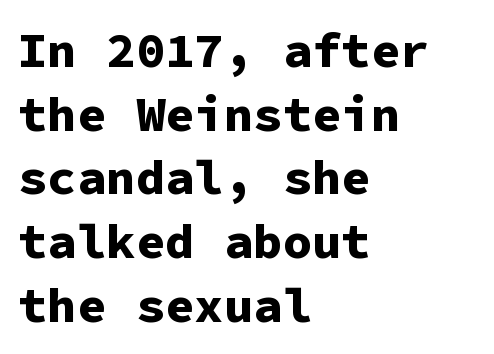
The image shows 49 px bold sans-serif type, upright, monospaced; set left-aligned, normal line spacing (1.3x), normal letter spacing, not underlined; low stroke contrast and a medium x-height.
